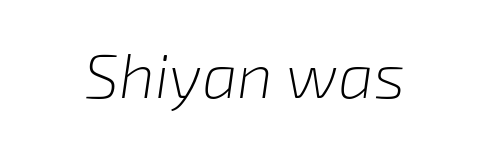
Q: Is the text bold? A: No.
Q: Is the text italic (slanted)? A: Yes, it leans right by about 8 degrees.
Q: Is the text underlined? A: No.
Q: Is the spacing between letters normal or unusually wide? A: Normal.
Q: Width (condensed, normal, or wide)? A: Normal.
Q: Stroke contrast? A: Low.
Q: x-height? A: Medium.
Q: Monospaced? A: No.
